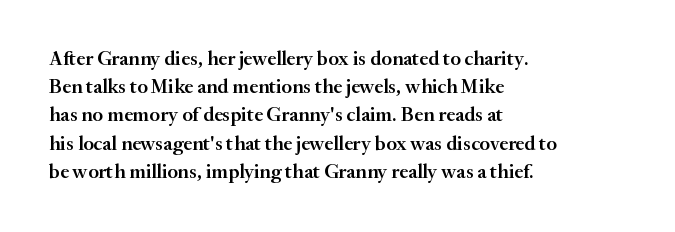
The image shows 20 px text type, upright; set left-aligned, normal line spacing (1.41x), normal letter spacing, not underlined.
